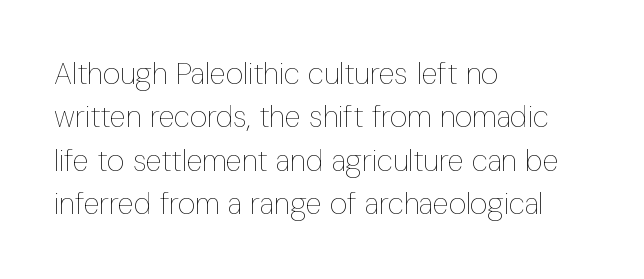
The font's upright variant was chosen for this text. The block of text has a typical density, with ordinary space between rows. The specimen omits any rule beneath the text block's lines. Note the varied advance widths — an 'i' is clearly narrower than an 'm'. Glyph-to-glyph distance matches everyday printed text. This reads as an unemphasized weight, regular at the heaviest.
